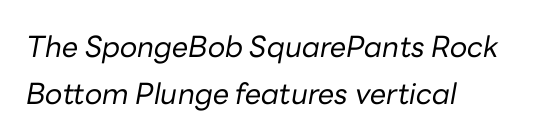
The strokes carry an ordinary text weight at most. The face used here is proportionally spaced, like ordinary book or web type. In CSS terms this would be text-align: left. Here the glyphs are tracked normally, forming tight word shapes.
